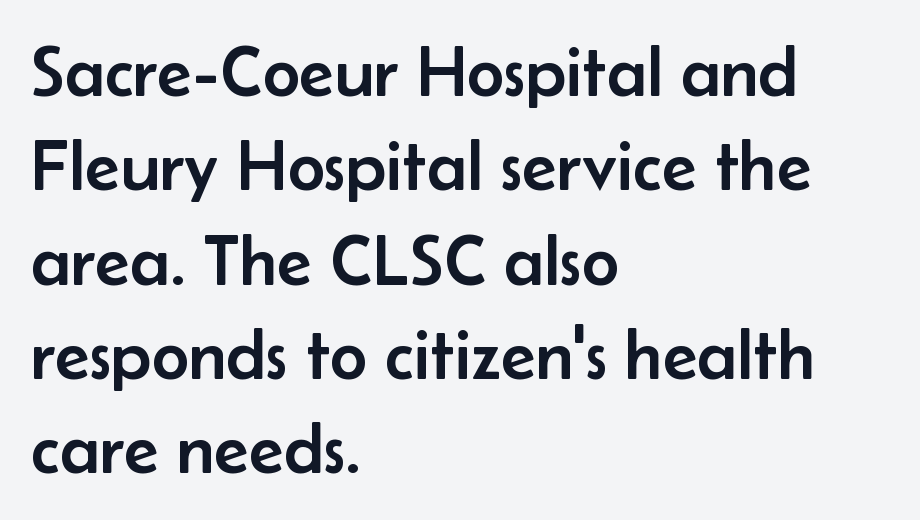
Q: Is the text italic (slanted)? A: No, it is upright.
Q: Is the typeface a serif or a sans-serif typeface? A: Sans-serif.
Q: Is the text underlined? A: No.
Q: How is the paragraph aligned? A: Left-aligned.
Q: Is the spacing between letters normal or unusually wide? A: Normal.
Q: Is the spacing between lines tight, normal or loose? A: Normal.
Q: Width (condensed, normal, or wide)? A: Normal.
Q: Stroke contrast? A: Low.
Q: x-height? A: Small.
Q: Monospaced? A: No.
